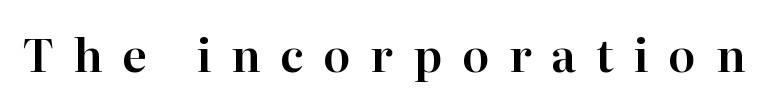
Q: Is the text italic (slanted)? A: No, it is upright.
Q: Is the typeface a serif or a sans-serif typeface? A: Serif.
Q: Is the text underlined? A: No.
Q: Is the spacing between letters normal or unusually wide? A: Unusually wide.
Q: Width (condensed, normal, or wide)? A: Normal.
Q: Stroke contrast? A: High.
Q: x-height? A: Medium.
Q: Monospaced? A: No.
